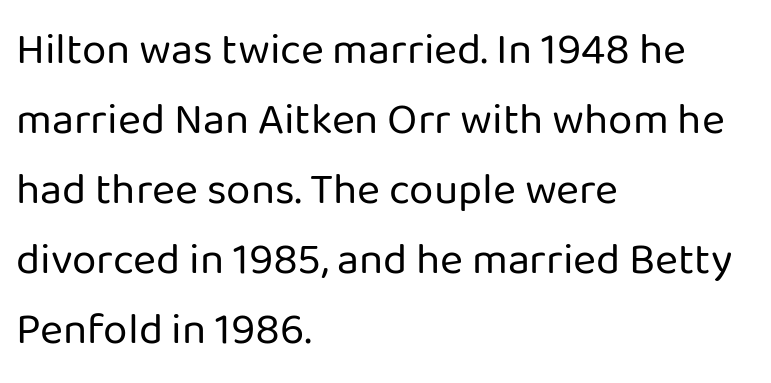
The image shows 44 px regular-weight sans-serif type, upright; set left-aligned, normal line spacing (1.59x), normal letter spacing, not underlined; low stroke contrast and a medium x-height.
